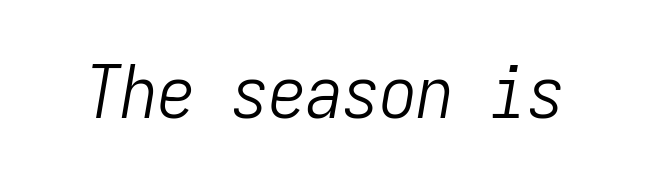
Q: Is the text bold? A: No.
Q: Is the text italic (slanted)? A: Yes, it leans right by about 9 degrees.
Q: Is the text underlined? A: No.
Q: Is the spacing between letters normal or unusually wide? A: Normal.
Q: Width (condensed, normal, or wide)? A: Condensed.
Q: Stroke contrast? A: Low.
Q: x-height? A: Medium.
Q: Monospaced? A: Yes.
